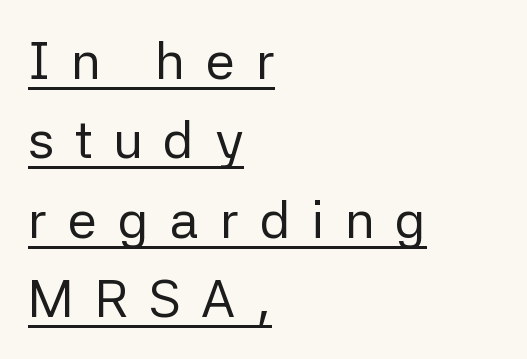
This rendering widens character spacing well past its baseline value. One-word summary of the alignment: left. It's the straight-up-and-down kind of type. This block has exactly the height ordinary leading produces.
